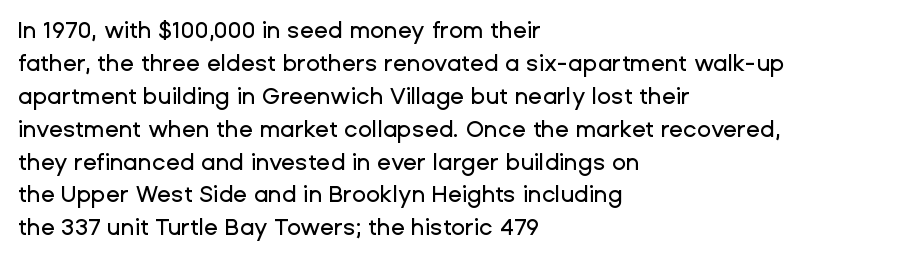
The image shows 23 px text type, upright; set left-aligned, normal line spacing (1.43x), normal letter spacing, not underlined.
